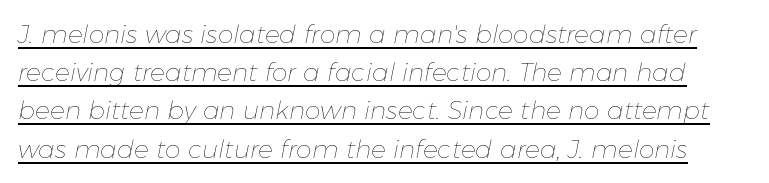
{"italic": "yes", "lean": "right", "slant_degrees": 11, "bold": "no", "underline": "yes", "line_spacing": "normal", "line_spacing_ratio": 1.53, "letter_spacing": "normal", "letter_spacing_em": 0.0, "glyph_px": 25}
